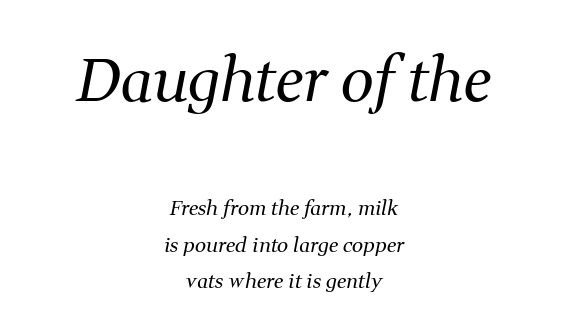
The image shows 59 px regular-weight serif type, italic (leaning right); set centered, line spacing 1.83x, normal letter spacing, not underlined; the first (top) block is 2.95x larger; medium stroke contrast and a medium x-height.
